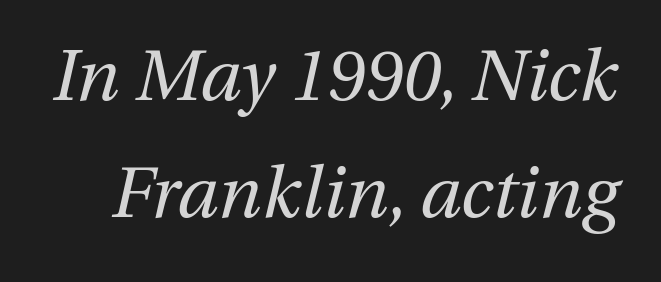
The image shows 71 px regular-weight type, italic (leaning right); set normal line spacing (1.65x), normal letter spacing, not underlined; medium stroke contrast and a medium x-height.
